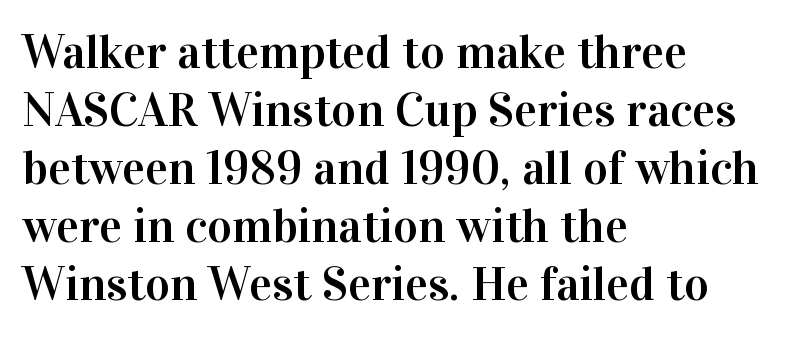
Q: Is the text italic (slanted)? A: No, it is upright.
Q: Is the typeface a serif or a sans-serif typeface? A: Serif.
Q: Is the text underlined? A: No.
Q: How is the paragraph aligned? A: Left-aligned.
Q: Is the spacing between letters normal or unusually wide? A: Normal.
Q: Width (condensed, normal, or wide)? A: Normal.
Q: Stroke contrast? A: High.
Q: x-height? A: Medium.
Q: Monospaced? A: No.
